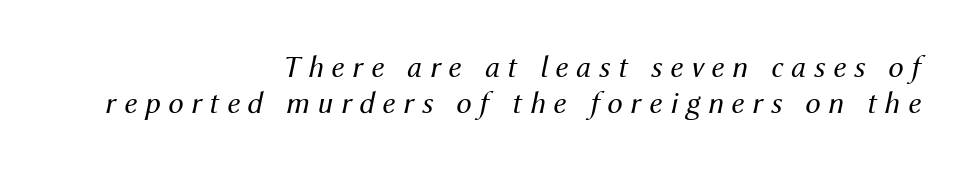
Q: Is the text bold? A: No.
Q: Is the text italic (slanted)? A: Yes, it leans right by about 12 degrees.
Q: Is the text underlined? A: No.
Q: How is the paragraph aligned? A: Right-aligned.
Q: Is the spacing between letters normal or unusually wide? A: Unusually wide.
Q: Width (condensed, normal, or wide)? A: Normal.
Q: Stroke contrast? A: Medium.
Q: x-height? A: Medium.
Q: Monospaced? A: No.
